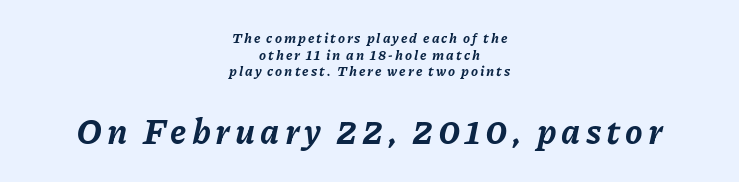
The image shows 35 px bold type, italic (leaning right); set centered, line spacing 1.18x, not underlined; the second (bottom) block is 2.5x larger; low stroke contrast and a medium x-height.
